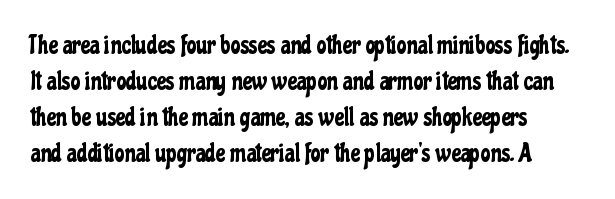
The image shows 25 px text type, upright; set left-aligned, normal line spacing (1.44x), normal letter spacing, not underlined.
